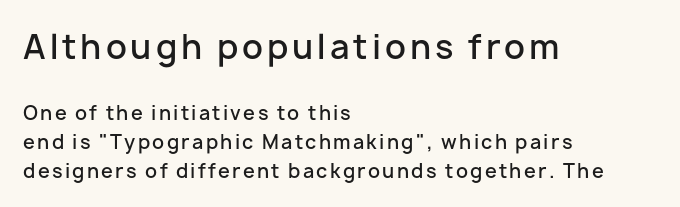
Q: Is the text bold? A: Semi-bold.
Q: Is the text italic (slanted)? A: No, it is upright.
Q: Is the typeface a serif or a sans-serif typeface? A: Sans-serif.
Q: Is the text underlined? A: No.
Q: How is the paragraph aligned? A: Left-aligned.
Q: Is the spacing between lines tight, normal or loose? A: Normal.
Q: Which block of text is set in a larger size, the first (top) or the second (bottom)? A: The first (top) one.
Q: Width (condensed, normal, or wide)? A: Normal.
Q: Stroke contrast? A: Low.
Q: x-height? A: Medium.
Q: Monospaced? A: No.
